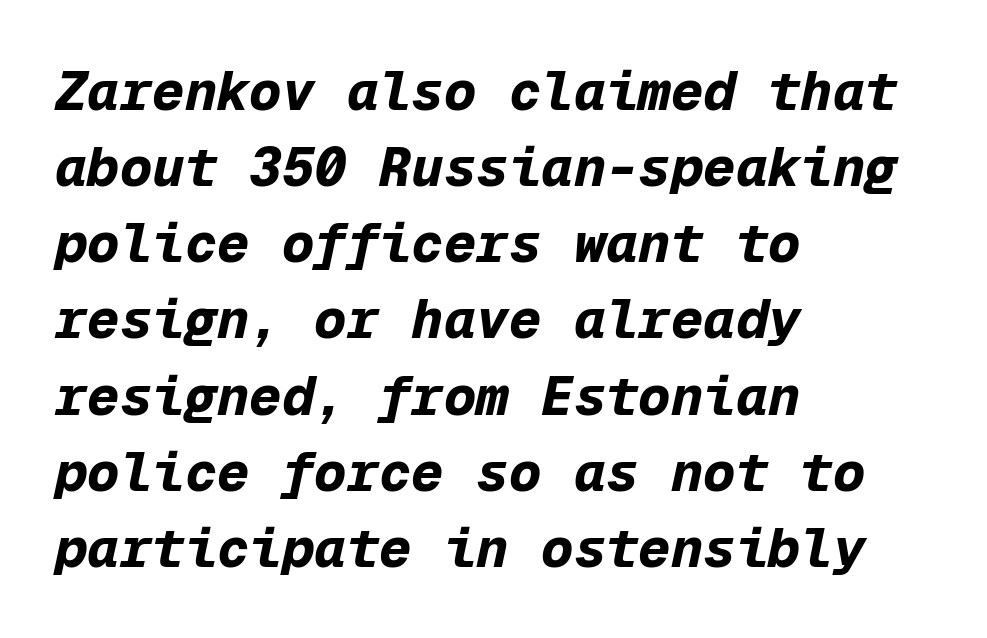
Q: Is the text bold? A: Yes.
Q: Is the text italic (slanted)? A: Yes, it leans right by about 12 degrees.
Q: Is the text underlined? A: No.
Q: How is the paragraph aligned? A: Left-aligned.
Q: Is the spacing between letters normal or unusually wide? A: Normal.
Q: Is the spacing between lines tight, normal or loose? A: Normal.
Q: Width (condensed, normal, or wide)? A: Normal.
Q: Stroke contrast? A: Low.
Q: x-height? A: Medium.
Q: Monospaced? A: Yes.
